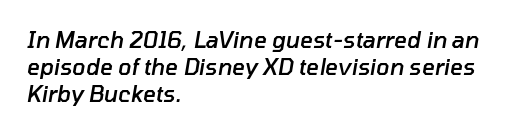
The tracking reads as untouched default to a designer's eye. Strokes here are thickened, but only to semibold level. Is the type slanted? Yes — the strokes lean at a clear angle. Bare-footed words on every line. Short and long lines alike share a common starting point at left.
